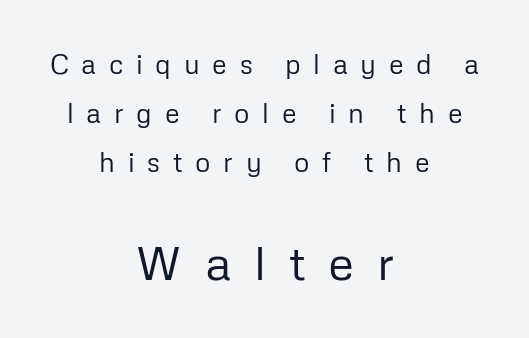
The line texture is sparse and dotted thanks to wide tracking. Do the letters lean? They stand straight. You could not count columns in this text — the font is proportionally spaced. Stroke mass is kept to a normal reading level or below. These lines are centered, leaving both edges ragged. Underlining? Definitely not there.
